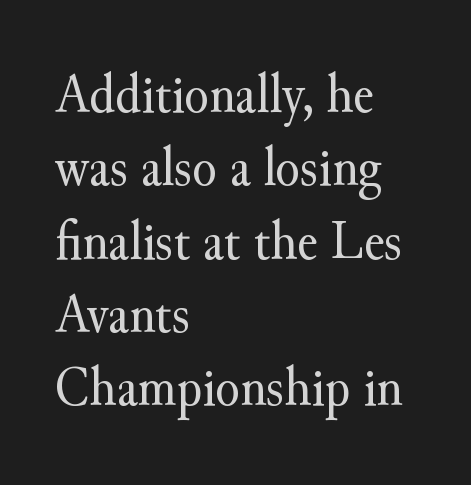
Q: Is the text bold? A: No.
Q: Is the text italic (slanted)? A: No, it is upright.
Q: Is the typeface a serif or a sans-serif typeface? A: Serif.
Q: Is the text underlined? A: No.
Q: How is the paragraph aligned? A: Left-aligned.
Q: Is the spacing between letters normal or unusually wide? A: Normal.
Q: Is the spacing between lines tight, normal or loose? A: Normal.
Q: Width (condensed, normal, or wide)? A: Normal.
Q: Stroke contrast? A: Medium.
Q: x-height? A: Small.
Q: Monospaced? A: No.
